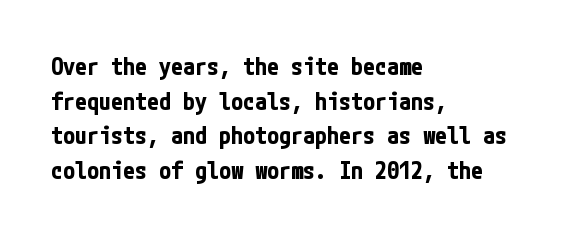
{"italic": "no", "bold": "yes", "underline": "no", "align": "left", "line_spacing": "normal", "line_spacing_ratio": 1.44, "letter_spacing": "normal", "letter_spacing_em": 0.0, "glyph_px": 24}
